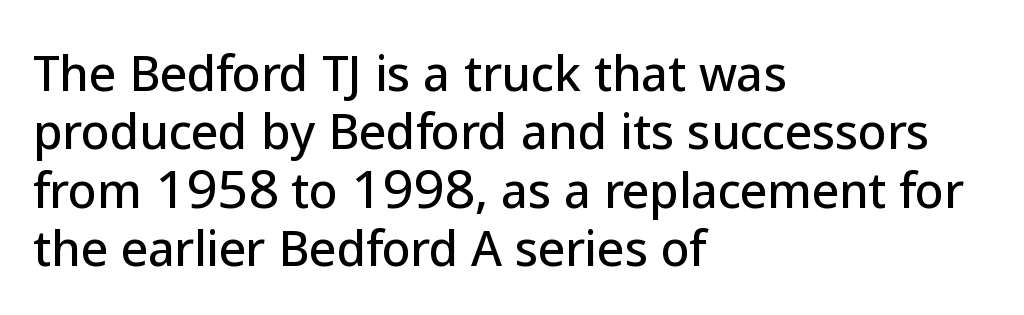
{"serif": "no", "italic": "no", "width": "normal", "stroke_contrast": "low", "x_height": "medium", "monospaced": "no", "underline": "no", "align": "left", "line_spacing_ratio": 1.24, "letter_spacing": "normal", "letter_spacing_em": 0.0, "glyph_px": 47}
